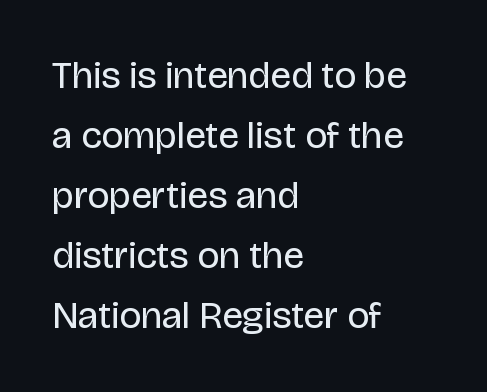
The image shows 38 px regular-weight sans-serif type, upright; set left-aligned, normal line spacing (1.58x), normal letter spacing, not underlined; low stroke contrast and a large x-height.
